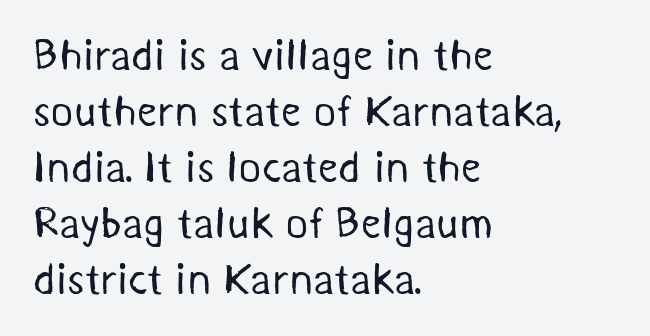
{"serif": "no", "bold": "no", "weight": "regular", "width": "normal", "stroke_contrast": "medium", "x_height": "medium", "monospaced": "no", "underline": "no", "align": "left", "line_spacing": "normal", "line_spacing_ratio": 1.27, "letter_spacing": "normal", "letter_spacing_em": 0.0, "glyph_px": 44}
